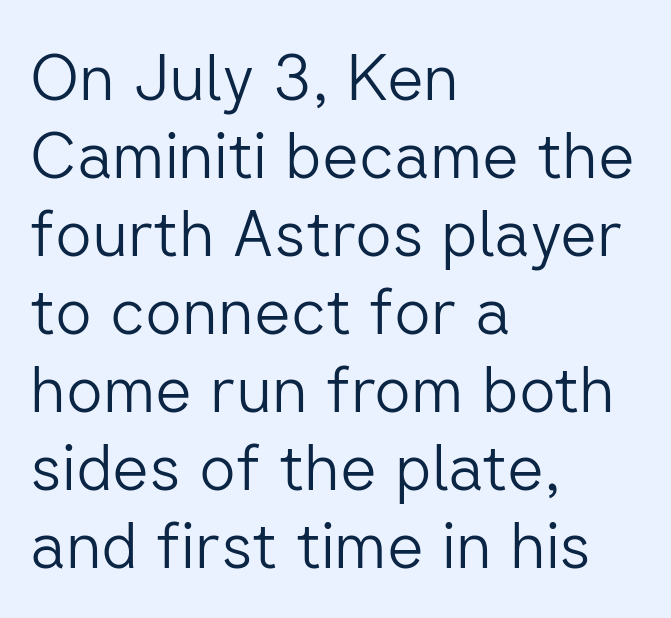
Q: Is the text bold? A: No.
Q: Is the text italic (slanted)? A: No, it is upright.
Q: Is the typeface a serif or a sans-serif typeface? A: Sans-serif.
Q: Is the text underlined? A: No.
Q: How is the paragraph aligned? A: Left-aligned.
Q: Is the spacing between letters normal or unusually wide? A: Normal.
Q: Width (condensed, normal, or wide)? A: Normal.
Q: Stroke contrast? A: Low.
Q: x-height? A: Medium.
Q: Monospaced? A: No.
